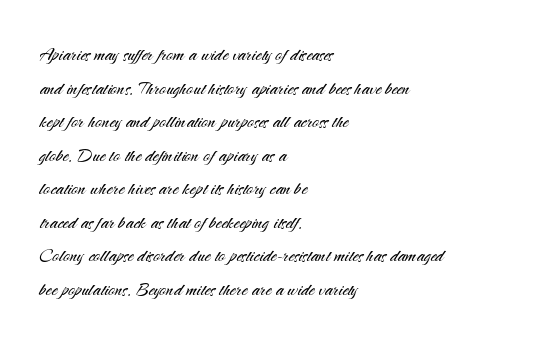
Q: Is the text bold? A: No.
Q: Is the text italic (slanted)? A: Yes.
Q: Is the text underlined? A: No.
Q: How is the paragraph aligned? A: Left-aligned.
Q: Is the spacing between letters normal or unusually wide? A: Normal.
Q: Is the spacing between lines tight, normal or loose? A: Normal.
